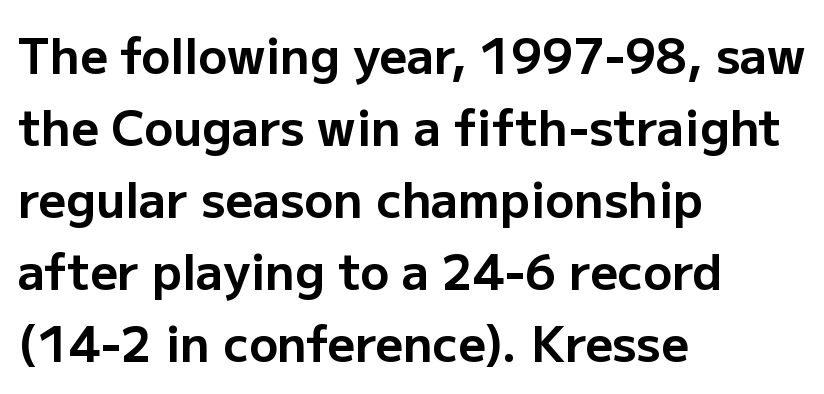
{"serif": "no", "italic": "no", "bold": "yes", "weight": "bold", "width": "normal", "stroke_contrast": "low", "x_height": "medium", "monospaced": "no", "underline": "no", "align": "left", "line_spacing": "normal", "line_spacing_ratio": 1.5, "letter_spacing": "normal", "letter_spacing_em": 0.0, "glyph_px": 48}
